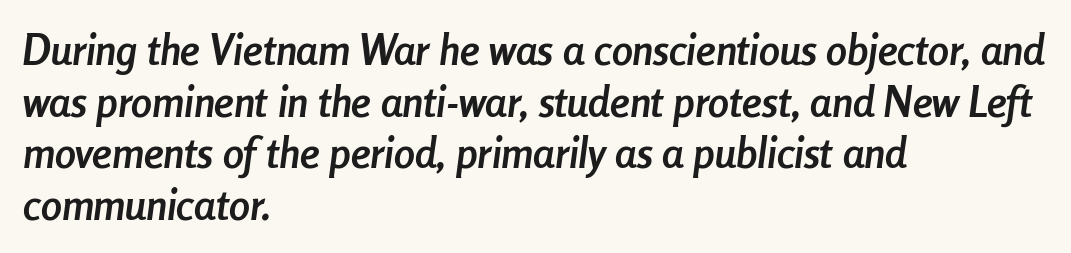
This rendering features lettering with no underline. Strokes here are thick enough to call this a true bold. The glyphs look as if they've been sheared to an angle. Character widths vary here, with narrow letters taking less room than wide ones.
